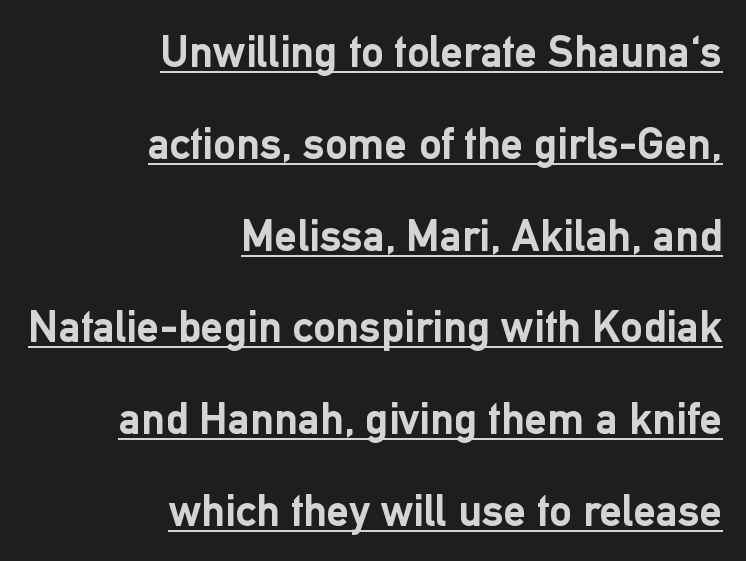
The image shows 45 px semibold sans-serif type, upright; set right-aligned, loose line spacing (2.04x), normal letter spacing, underlined; low stroke contrast and a medium x-height.
